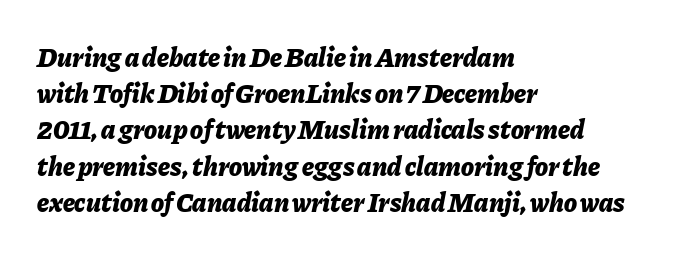
Q: Is the text bold? A: Yes.
Q: Is the text italic (slanted)? A: Yes, it leans right by about 11 degrees.
Q: Is the text underlined? A: No.
Q: How is the paragraph aligned? A: Left-aligned.
Q: Is the spacing between letters normal or unusually wide? A: Normal.
Q: Is the spacing between lines tight, normal or loose? A: Normal.
